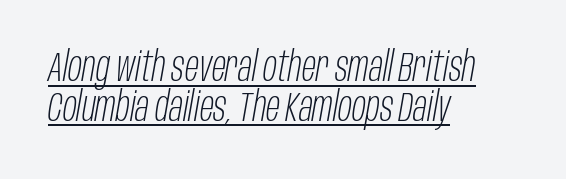
The image shows 41 px light, condensed type, italic (leaning right); set left-aligned, tight line spacing (0.97x), normal letter spacing, underlined; low stroke contrast and a large x-height.
